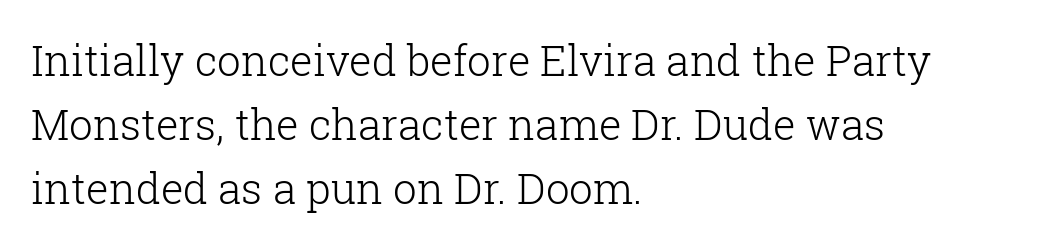
The image shows 42 px light serif type, upright; set left-aligned, normal line spacing (1.52x), normal letter spacing, not underlined; low stroke contrast and a medium x-height.
